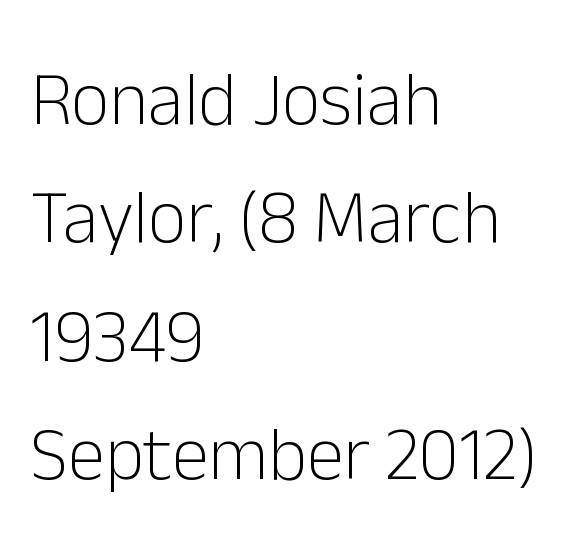
{"serif": "no", "italic": "no", "bold": "no", "weight": "light", "width": "normal", "stroke_contrast": "low", "x_height": "medium", "monospaced": "no", "underline": "no", "align": "left", "line_spacing": "normal", "line_spacing_ratio": 1.58, "letter_spacing": "normal", "letter_spacing_em": 0.0, "glyph_px": 75}
